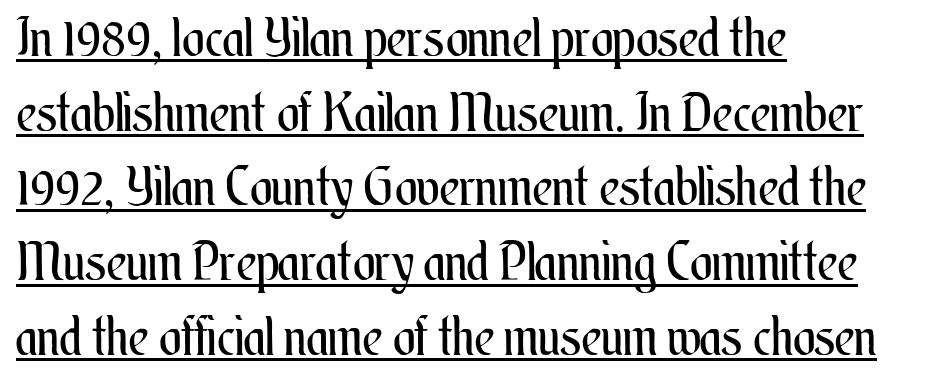
The image shows 53 px regular-weight, condensed type, upright; set left-aligned, normal line spacing (1.41x), normal letter spacing, underlined; medium stroke contrast and a small x-height.
